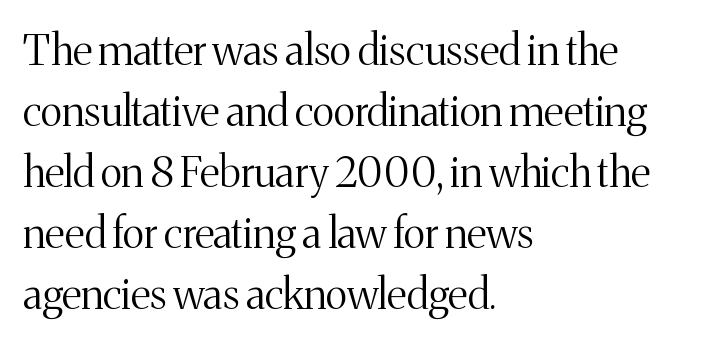
Q: Is the text bold? A: No.
Q: Is the text italic (slanted)? A: No, it is upright.
Q: Is the typeface a serif or a sans-serif typeface? A: Serif.
Q: Is the text underlined? A: No.
Q: How is the paragraph aligned? A: Left-aligned.
Q: Is the spacing between letters normal or unusually wide? A: Normal.
Q: Is the spacing between lines tight, normal or loose? A: Normal.
Q: Width (condensed, normal, or wide)? A: Normal.
Q: Stroke contrast? A: Medium.
Q: x-height? A: Medium.
Q: Monospaced? A: No.
